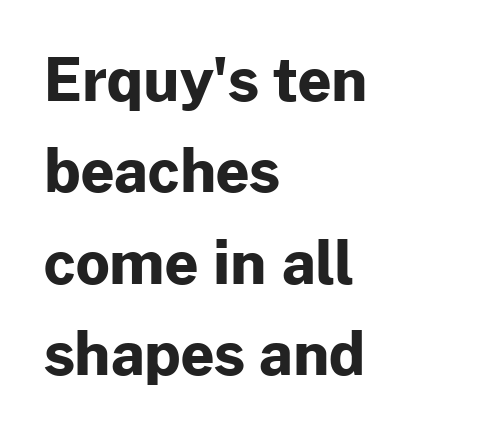
This rendering uses left alignment, leaving the right contour irregular. Are there feet on the stems? There aren't — it's a sans. Each glyph is drawn with heavy, bold strokes. Quick note: not italic, upright.
